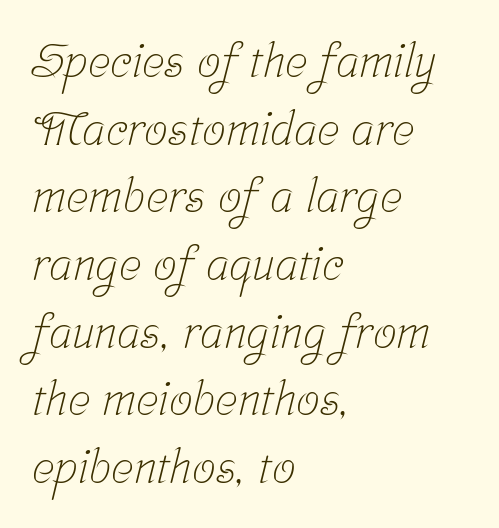
{"serif": "yes", "bold": "no", "weight": "light", "width": "condensed", "stroke_contrast": "low", "x_height": "medium", "monospaced": "no", "underline": "no", "align": "left", "line_spacing": "normal", "line_spacing_ratio": 1.44, "letter_spacing": "normal", "letter_spacing_em": 0.0, "glyph_px": 47}
